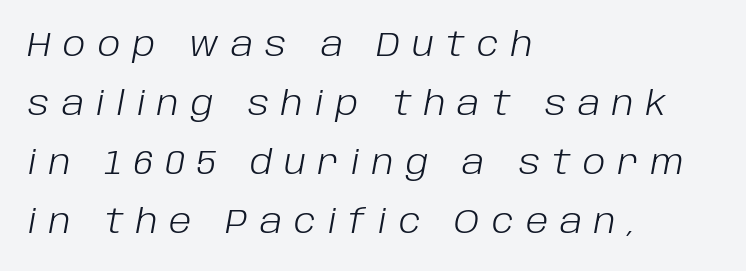
Q: Is the text bold? A: No.
Q: Is the text italic (slanted)? A: Yes, it leans right by about 10 degrees.
Q: Is the text underlined? A: No.
Q: How is the paragraph aligned? A: Left-aligned.
Q: Is the spacing between letters normal or unusually wide? A: Unusually wide.
Q: Width (condensed, normal, or wide)? A: Normal.
Q: Stroke contrast? A: Low.
Q: x-height? A: Large.
Q: Monospaced? A: No.
